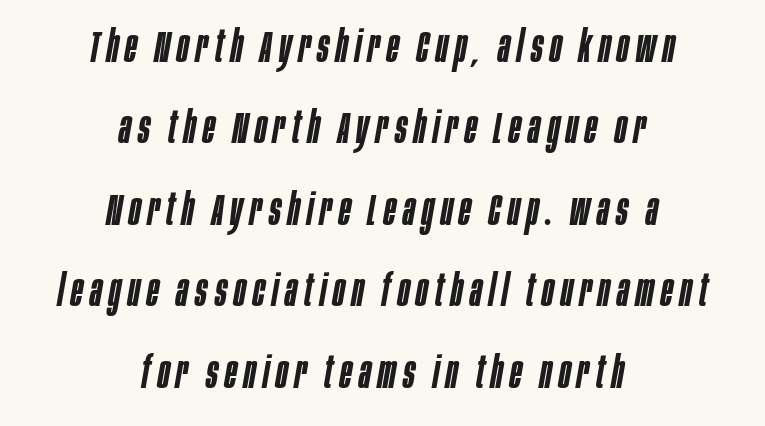
Q: Is the text bold? A: Semi-bold.
Q: Is the text italic (slanted)? A: Yes, it leans right by about 10 degrees.
Q: Is the text underlined? A: No.
Q: How is the paragraph aligned? A: Centered.
Q: Width (condensed, normal, or wide)? A: Condensed.
Q: Stroke contrast? A: Low.
Q: x-height? A: Large.
Q: Monospaced? A: No.
